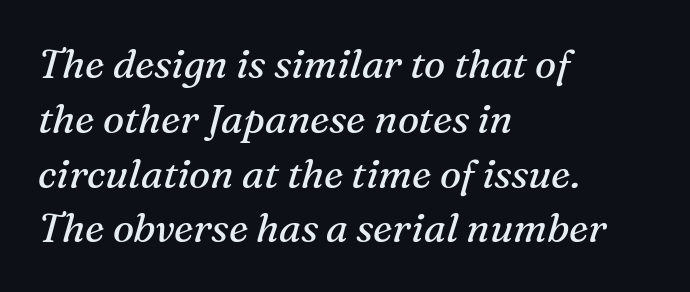
Q: Is the text bold? A: No.
Q: Is the text italic (slanted)? A: Yes, it leans right by about 16 degrees.
Q: Is the typeface a serif or a sans-serif typeface? A: Serif.
Q: Is the text underlined? A: No.
Q: How is the paragraph aligned? A: Left-aligned.
Q: Is the spacing between letters normal or unusually wide? A: Normal.
Q: Is the spacing between lines tight, normal or loose? A: Normal.
Q: Width (condensed, normal, or wide)? A: Normal.
Q: Stroke contrast? A: Medium.
Q: x-height? A: Medium.
Q: Monospaced? A: No.
